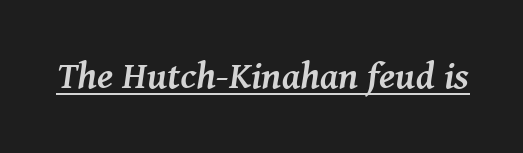
The image shows 38 px semibold serif type, italic (leaning right); set normal letter spacing, underlined; medium stroke contrast and a medium x-height.
